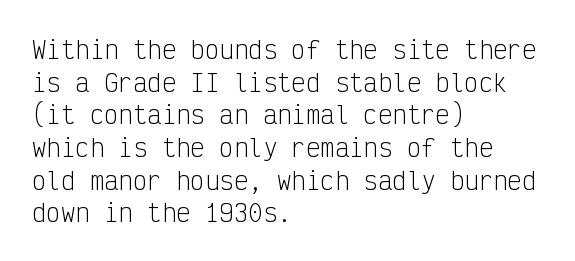
Q: Is the text bold? A: No.
Q: Is the text italic (slanted)? A: No, it is upright.
Q: Is the text underlined? A: No.
Q: How is the paragraph aligned? A: Left-aligned.
Q: Is the spacing between letters normal or unusually wide? A: Normal.
Q: Is the spacing between lines tight, normal or loose? A: Normal.
